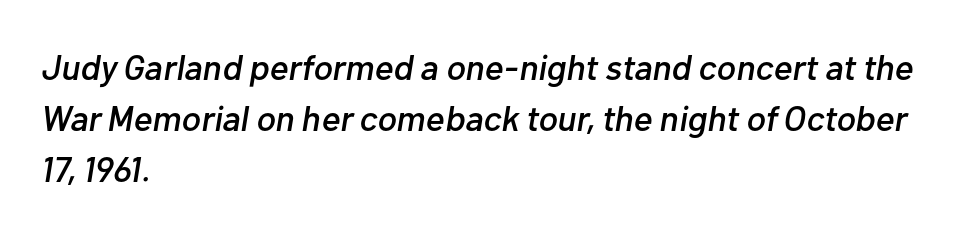
{"italic": "yes", "lean": "right", "slant_degrees": 10, "width": "normal", "stroke_contrast": "low", "x_height": "medium", "monospaced": "no", "underline": "no", "align": "left", "line_spacing": "normal", "line_spacing_ratio": 1.41, "letter_spacing": "normal", "letter_spacing_em": 0.0, "glyph_px": 36}
